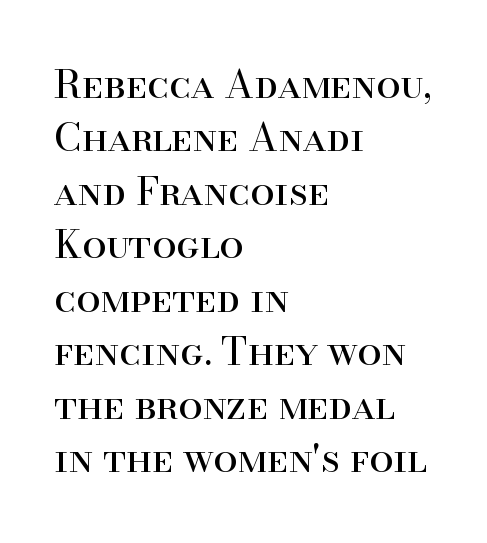
Q: Is the text bold? A: No.
Q: Is the text italic (slanted)? A: No, it is upright.
Q: Is the typeface a serif or a sans-serif typeface? A: Serif.
Q: Is the text underlined? A: No.
Q: How is the paragraph aligned? A: Left-aligned.
Q: Is the spacing between letters normal or unusually wide? A: Normal.
Q: Is the spacing between lines tight, normal or loose? A: Normal.
Q: Width (condensed, normal, or wide)? A: Normal.
Q: Stroke contrast? A: High.
Q: x-height? A: Small.
Q: Monospaced? A: No.
